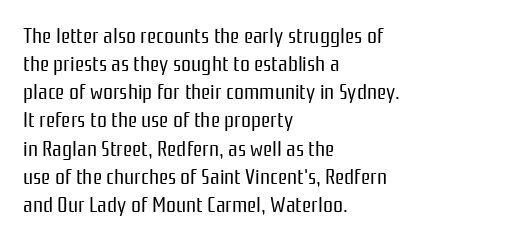
The image shows 22 px text type, upright; set left-aligned, normal line spacing (1.28x), normal letter spacing, not underlined.
